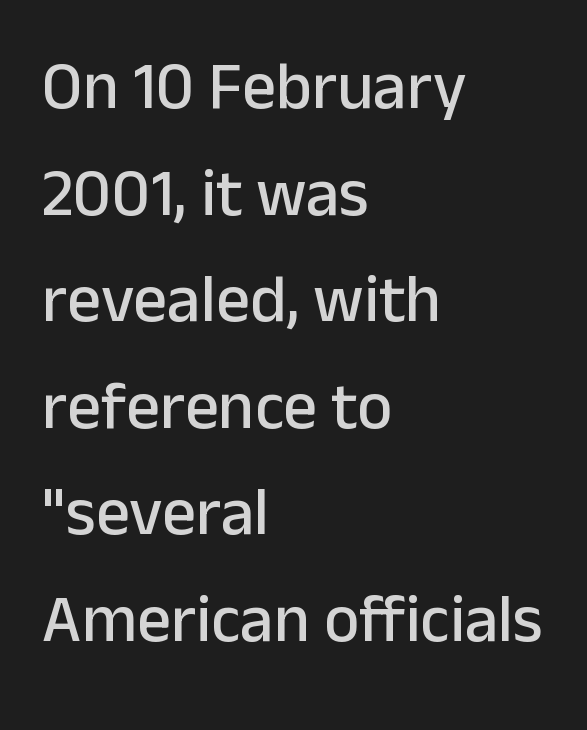
The image shows 67 px sans-serif type, upright; set left-aligned, normal line spacing (1.59x), normal letter spacing, not underlined; low stroke contrast and a medium x-height.
